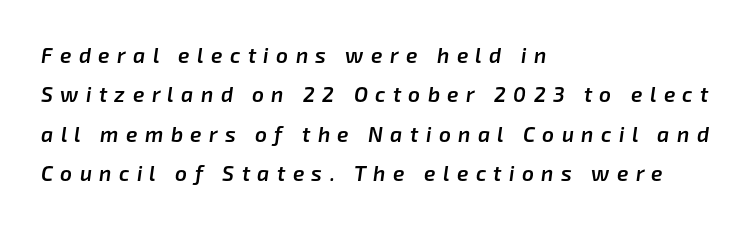
The gaps between neighbouring characters are conspicuously large. Moderately thickened strokes mark this as semibold type. Slanted lettering throughout. Where is the straight margin? On the left. Descender tails drop into unmarked territory.
